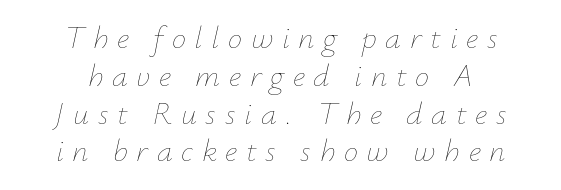
The image shows 32 px thin type, italic (leaning right); set centered, line spacing 1.18x, unusually wide letter spacing (+0.27 em), not underlined; low stroke contrast and a small x-height.
